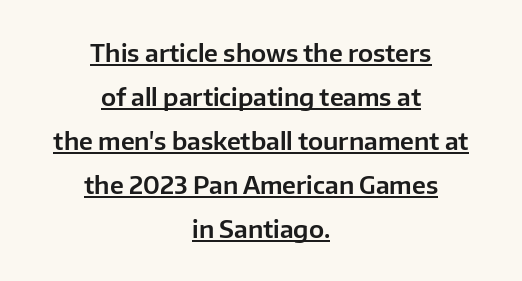
{"italic": "no", "underline": "yes", "align": "center", "line_spacing_ratio": 1.83, "letter_spacing": "normal", "letter_spacing_em": 0.0, "glyph_px": 24}
